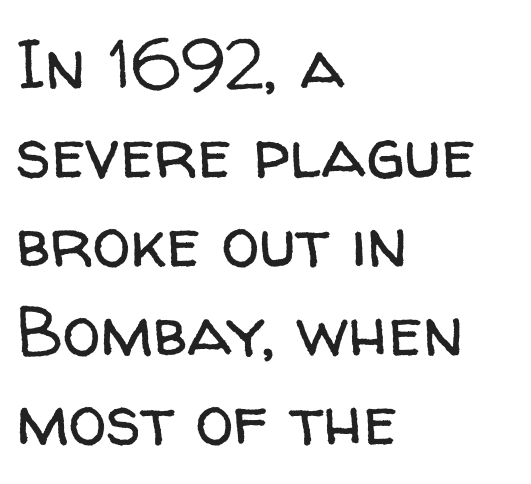
Q: Is the text bold? A: No.
Q: Is the text italic (slanted)? A: No, it is upright.
Q: Is the typeface a serif or a sans-serif typeface? A: Sans-serif.
Q: Is the text underlined? A: No.
Q: How is the paragraph aligned? A: Left-aligned.
Q: Is the spacing between letters normal or unusually wide? A: Normal.
Q: Is the spacing between lines tight, normal or loose? A: Normal.
Q: Width (condensed, normal, or wide)? A: Normal.
Q: Stroke contrast? A: Low.
Q: x-height? A: Medium.
Q: Monospaced? A: No.
